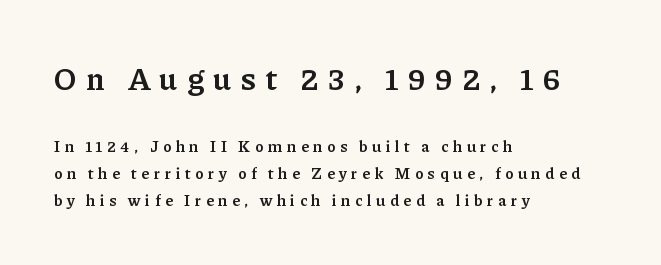
Letters rest on an invisible, unmarked baseline. Line spacing here is normal. The rendering uses natural spacing where letterforms have individual widths. Horizontally, the lines are justified to the leading edge only. The typography opts for an upright posture over an oblique one.
